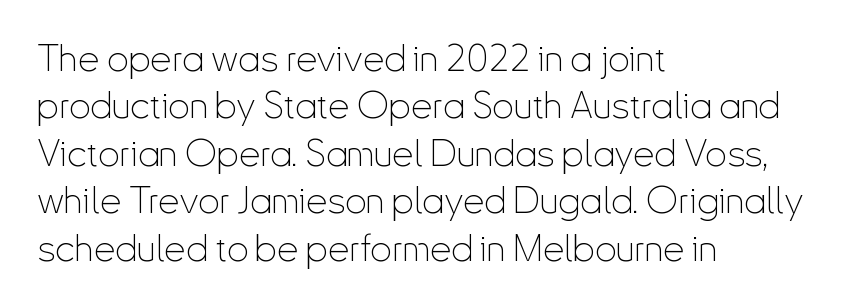
{"serif": "no", "italic": "no", "bold": "no", "weight": "thin", "width": "condensed", "stroke_contrast": "low", "x_height": "small", "monospaced": "no", "underline": "no", "align": "left", "line_spacing": "normal", "line_spacing_ratio": 1.25, "letter_spacing": "normal", "letter_spacing_em": 0.0, "glyph_px": 38}
